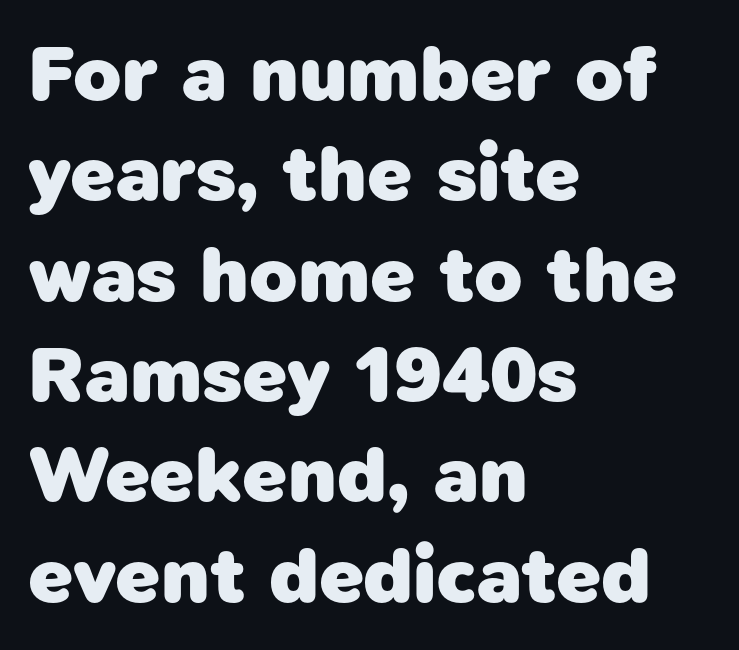
Q: Is the text bold? A: Yes.
Q: Is the typeface a serif or a sans-serif typeface? A: Sans-serif.
Q: Is the text underlined? A: No.
Q: How is the paragraph aligned? A: Left-aligned.
Q: Is the spacing between letters normal or unusually wide? A: Normal.
Q: Is the spacing between lines tight, normal or loose? A: Normal.
Q: Width (condensed, normal, or wide)? A: Normal.
Q: Stroke contrast? A: Low.
Q: x-height? A: Medium.
Q: Monospaced? A: No.
